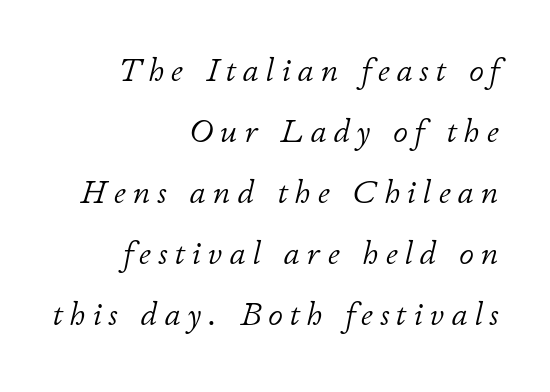
The line texture is sparse and dotted thanks to wide tracking. The letters are slanted; this is an italic face. The face used here is proportionally spaced, like ordinary book or web type. Think standard paragraph weight, or any step lighter than that. The space directly below the letters is spotless. Notice how the passage keeps a crisp vertical edge on the right only.
